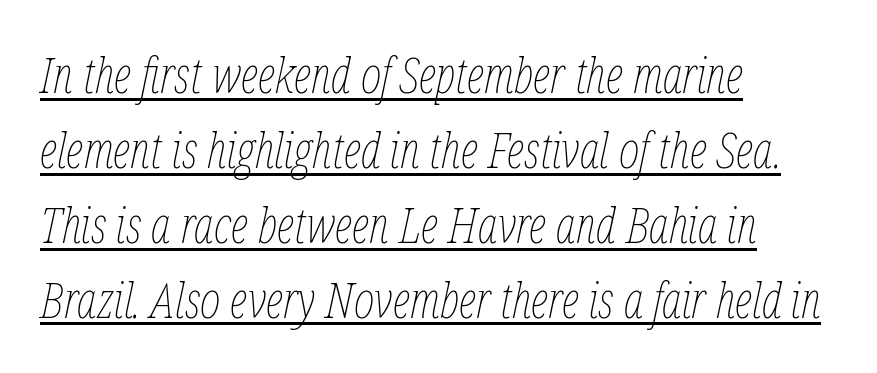
{"italic": "yes", "lean": "right", "slant_degrees": 12, "bold": "no", "weight": "thin", "width": "condensed", "stroke_contrast": "low", "x_height": "medium", "monospaced": "no", "underline": "yes", "align": "left", "line_spacing": "normal", "line_spacing_ratio": 1.53, "letter_spacing": "normal", "letter_spacing_em": 0.0, "glyph_px": 49}
